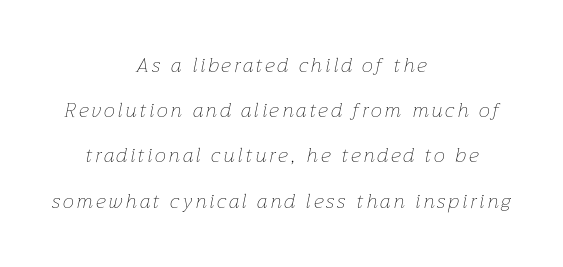
The image shows 20 px text type, italic (leaning right); set centered, loose line spacing (2.26x), not underlined.
